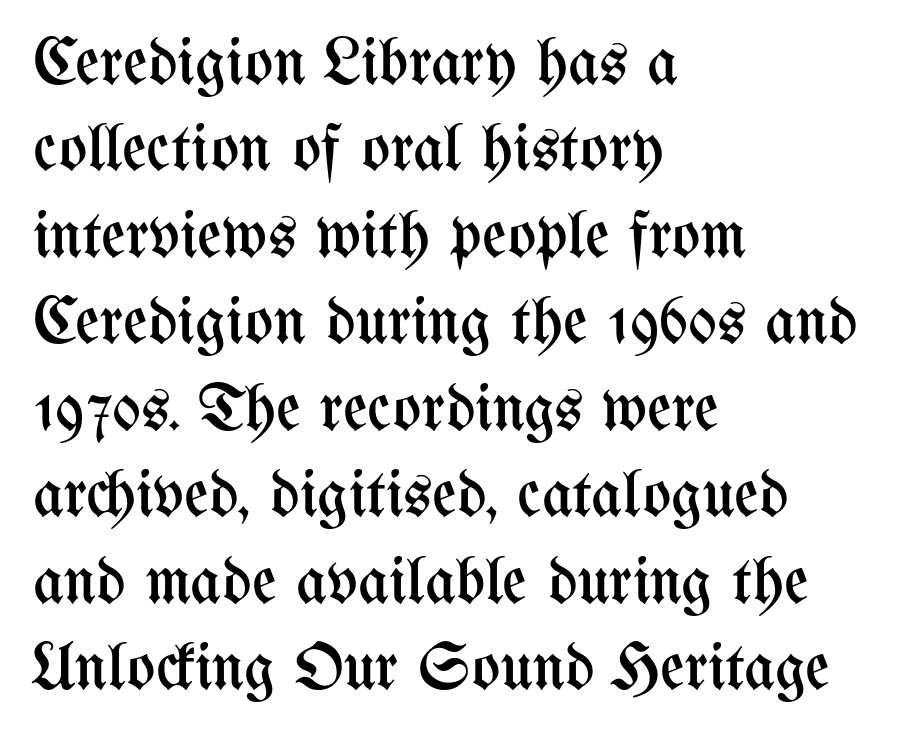
{"italic": "no", "bold": "no", "weight": "regular", "width": "condensed", "stroke_contrast": "medium", "x_height": "medium", "monospaced": "no", "underline": "no", "align": "left", "line_spacing": "normal", "line_spacing_ratio": 1.29, "letter_spacing": "normal", "letter_spacing_em": 0.0, "glyph_px": 67}
